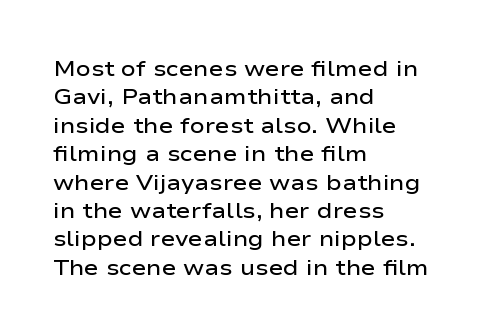
Q: Is the text bold? A: Semi-bold.
Q: Is the text italic (slanted)? A: No, it is upright.
Q: Is the text underlined? A: No.
Q: How is the paragraph aligned? A: Left-aligned.
Q: Is the spacing between letters normal or unusually wide? A: Normal.
Q: Is the spacing between lines tight, normal or loose? A: Normal.
